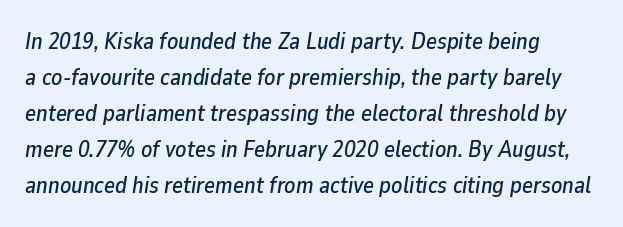
Q: Is the text italic (slanted)? A: Yes, it leans right by about 9 degrees.
Q: Is the text underlined? A: No.
Q: How is the paragraph aligned? A: Left-aligned.
Q: Is the spacing between letters normal or unusually wide? A: Normal.
Q: Is the spacing between lines tight, normal or loose? A: Normal.
